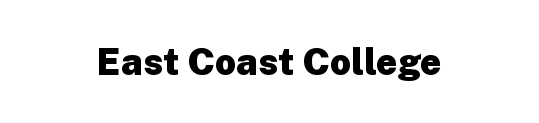
{"serif": "no", "italic": "no", "bold": "yes", "weight": "heavy", "width": "normal", "stroke_contrast": "low", "x_height": "medium", "monospaced": "no", "underline": "no", "align": "center", "letter_spacing": "normal", "letter_spacing_em": 0.0, "glyph_px": 37}
